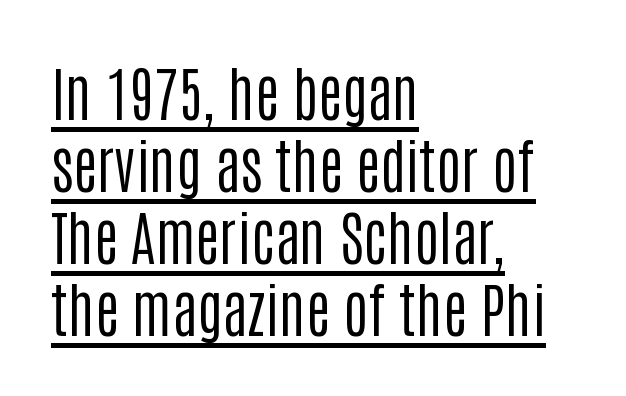
{"serif": "no", "italic": "no", "bold": "no", "weight": "regular", "width": "condensed", "stroke_contrast": "low", "x_height": "large", "monospaced": "no", "underline": "yes", "align": "left", "line_spacing_ratio": 1.22, "letter_spacing": "normal", "letter_spacing_em": 0.0, "glyph_px": 59}
